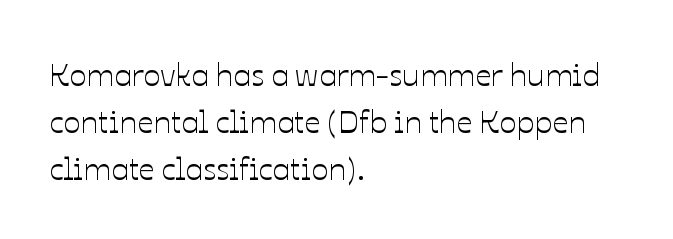
The ragged edge is on the right, which tells us the setting is flush left. Nope, not italic — everything's standing straight. The area under the type is left untouched. Each word holds together tightly as a unit, with standard inter-letter gaps.
